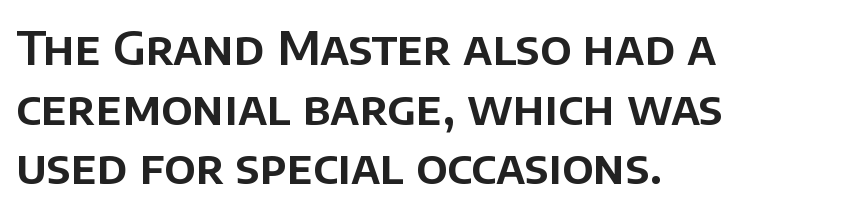
The image shows 47 px sans-serif type, upright; set left-aligned, normal line spacing (1.27x), normal letter spacing, not underlined; low stroke contrast and a large x-height.
